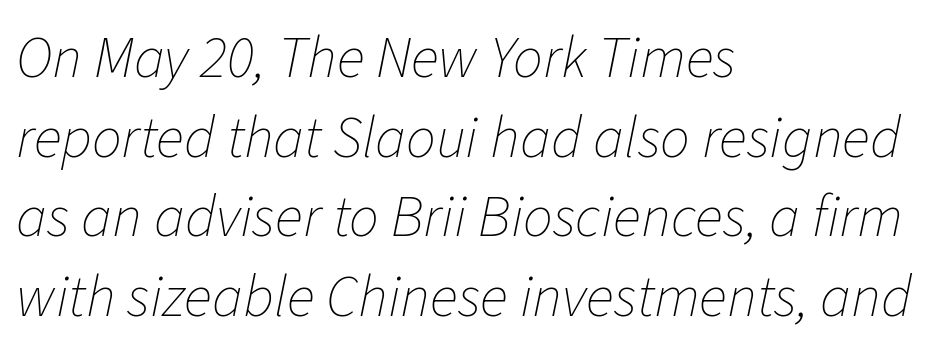
Q: Is the text bold? A: No.
Q: Is the text italic (slanted)? A: Yes, it leans right by about 11 degrees.
Q: Is the text underlined? A: No.
Q: How is the paragraph aligned? A: Left-aligned.
Q: Is the spacing between letters normal or unusually wide? A: Normal.
Q: Is the spacing between lines tight, normal or loose? A: Normal.
Q: Width (condensed, normal, or wide)? A: Normal.
Q: Stroke contrast? A: Low.
Q: x-height? A: Medium.
Q: Monospaced? A: No.
